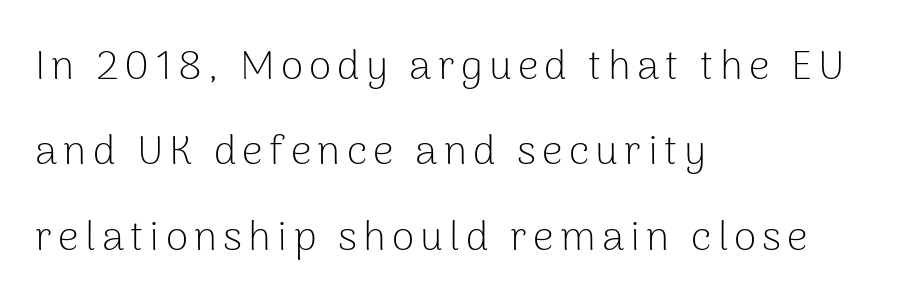
The image shows 41 px light sans-serif type, upright; set left-aligned, loose line spacing (2.08x), not underlined; low stroke contrast and a medium x-height.
